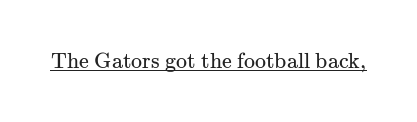
Q: Is the text bold? A: No.
Q: Is the text italic (slanted)? A: No, it is upright.
Q: Is the text underlined? A: Yes.
Q: Is the spacing between letters normal or unusually wide? A: Normal.
